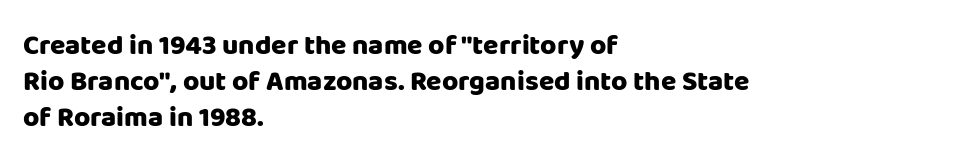
Letter spacing: default. A typesetter would call this proportional, since set widths differ per character. The block of text has a typical density, with ordinary space between rows. This sample uses an upright cut, with every glyph sitting square on the baseline.
